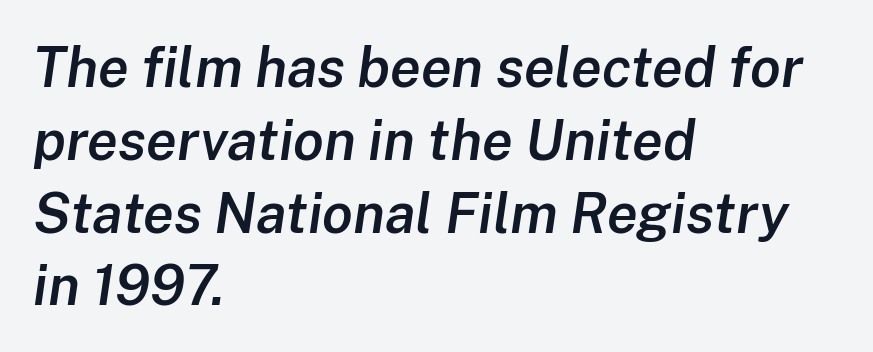
Q: Is the text bold? A: Semi-bold.
Q: Is the text italic (slanted)? A: Yes, it leans right by about 8 degrees.
Q: Is the text underlined? A: No.
Q: How is the paragraph aligned? A: Left-aligned.
Q: Is the spacing between letters normal or unusually wide? A: Normal.
Q: Is the spacing between lines tight, normal or loose? A: Normal.
Q: Width (condensed, normal, or wide)? A: Normal.
Q: Stroke contrast? A: Low.
Q: x-height? A: Medium.
Q: Monospaced? A: No.
